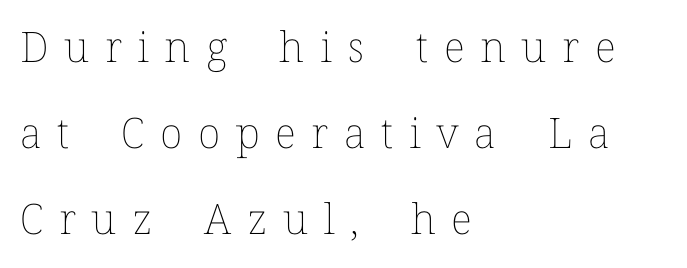
The image shows 42 px thin type, upright; set left-aligned, loose line spacing (2.05x), unusually wide letter spacing (+0.37 em), not underlined; low stroke contrast and a medium x-height.
